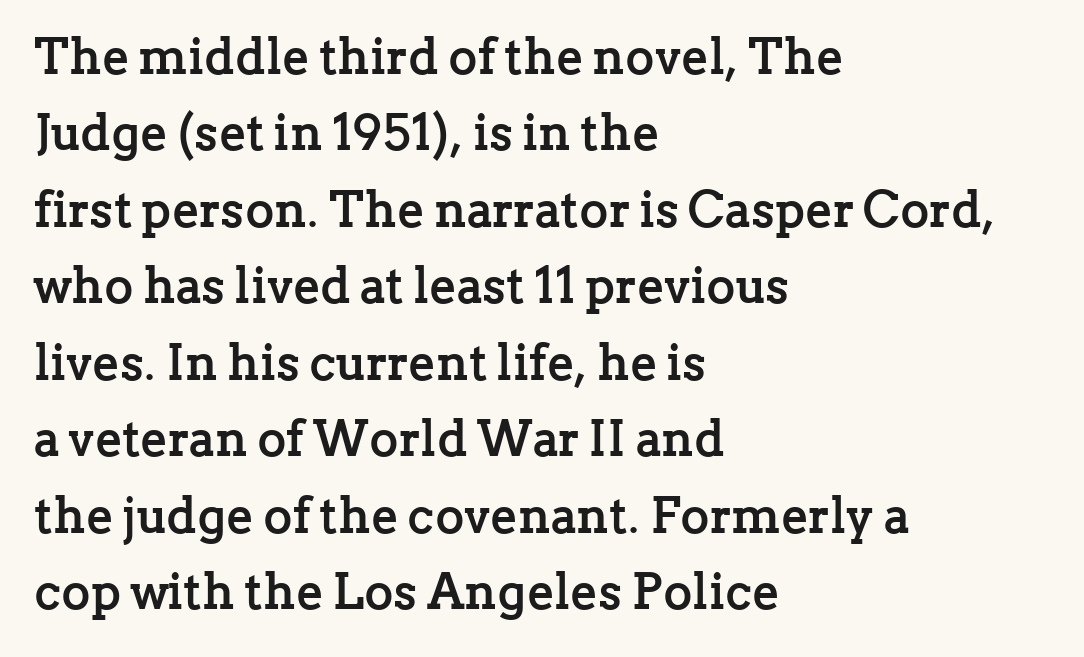
Q: Is the text bold? A: Yes.
Q: Is the text italic (slanted)? A: No, it is upright.
Q: Is the typeface a serif or a sans-serif typeface? A: Serif.
Q: Is the text underlined? A: No.
Q: How is the paragraph aligned? A: Left-aligned.
Q: Is the spacing between letters normal or unusually wide? A: Normal.
Q: Is the spacing between lines tight, normal or loose? A: Normal.
Q: Width (condensed, normal, or wide)? A: Normal.
Q: Stroke contrast? A: Low.
Q: x-height? A: Medium.
Q: Monospaced? A: No.
